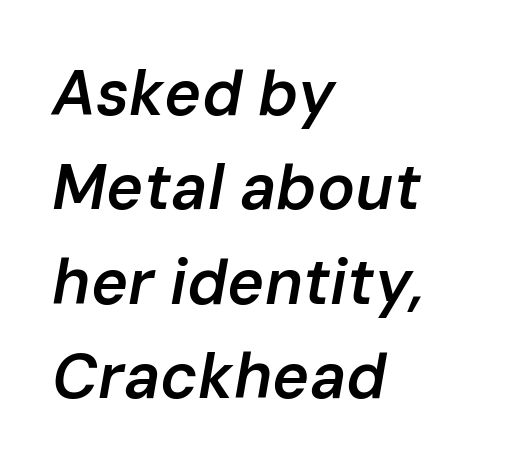
Here the designer chose a conventional face with non-uniform glyph widths. Which margin do the lines hug? The left one — the right edge is uneven. The space directly below the letters is spotless. The face used here is a semibold: visibly heavier than regular, lighter than bold. Honestly, the letter spacing is just normal — you wouldn't notice it. In terms of posture, this sample is oblique.
